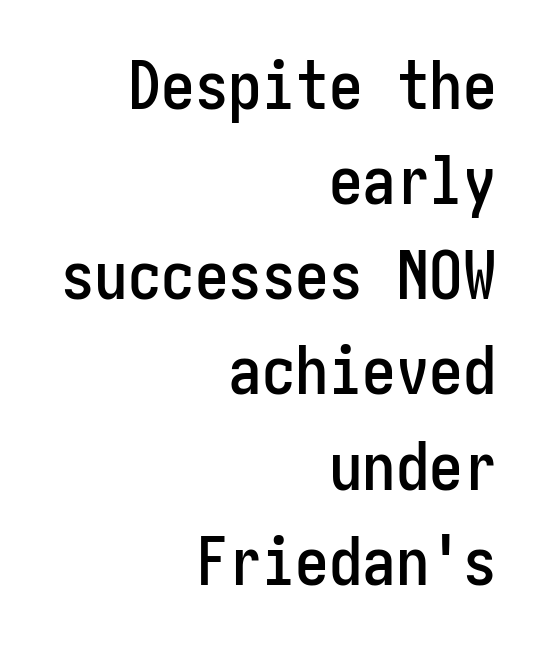
The image shows 67 px condensed sans-serif type, upright; set right-aligned, normal line spacing (1.42x), normal letter spacing, not underlined; low stroke contrast and a medium x-height.
